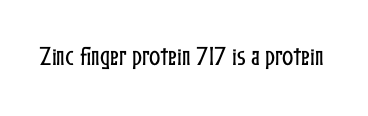
Q: Is the text italic (slanted)? A: No, it is upright.
Q: Is the text underlined? A: No.
Q: Is the spacing between letters normal or unusually wide? A: Normal.
